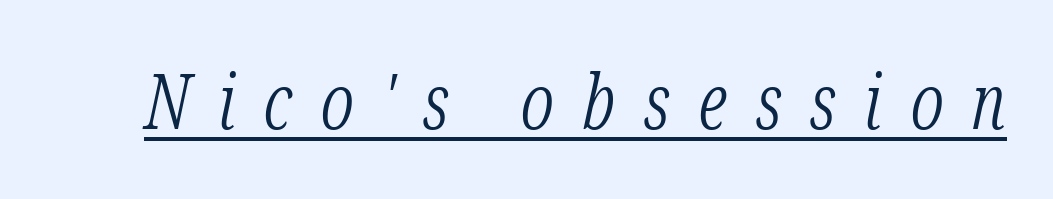
The image shows 76 px light, condensed serif type, italic (leaning right); set unusually wide letter spacing (+0.37 em), underlined; low stroke contrast and a medium x-height.
